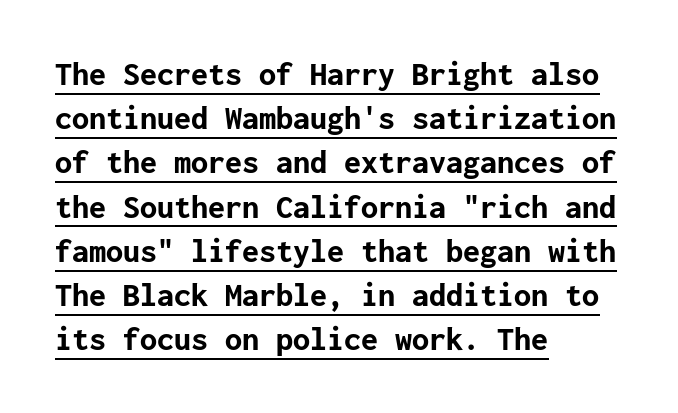
The rendering uses a bold face; every stroke is thick and dark. The rendering shows plain stroke endings on the letterforms — a sans-serif design. Glance below the letters and you will spot a drawn line. Quick note: interline space is typical. Tracking value appears to be zero — textbook default spacing.
